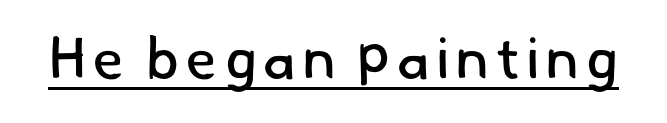
Q: Is the text bold? A: No.
Q: Is the typeface a serif or a sans-serif typeface? A: Sans-serif.
Q: Is the text underlined? A: Yes.
Q: Width (condensed, normal, or wide)? A: Normal.
Q: Stroke contrast? A: Low.
Q: x-height? A: Small.
Q: Monospaced? A: No.
